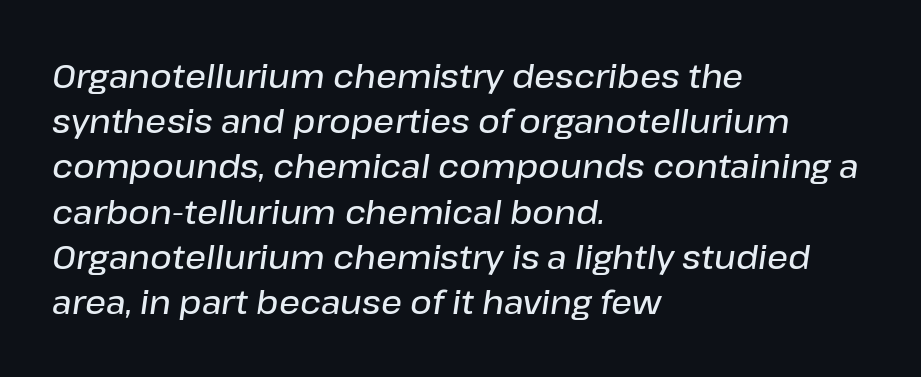
Q: Is the text bold? A: Semi-bold.
Q: Is the text italic (slanted)? A: Yes, it leans right by about 8 degrees.
Q: Is the text underlined? A: No.
Q: How is the paragraph aligned? A: Left-aligned.
Q: Is the spacing between letters normal or unusually wide? A: Normal.
Q: Is the spacing between lines tight, normal or loose? A: Normal.
Q: Width (condensed, normal, or wide)? A: Normal.
Q: Stroke contrast? A: Low.
Q: x-height? A: Medium.
Q: Monospaced? A: No.
